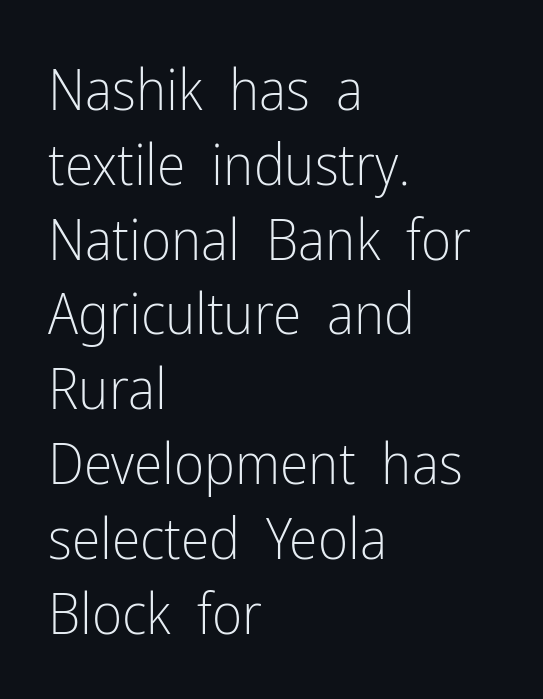
{"serif": "no", "italic": "no", "bold": "no", "weight": "light", "width": "condensed", "stroke_contrast": "low", "x_height": "medium", "monospaced": "no", "underline": "no", "align": "left", "line_spacing": "normal", "line_spacing_ratio": 1.29, "letter_spacing": "normal", "letter_spacing_em": 0.0, "glyph_px": 58}
